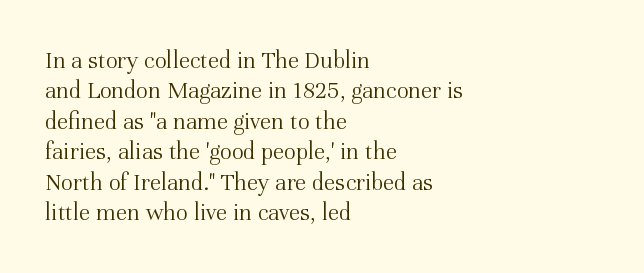
{"italic": "no", "bold": "no", "underline": "no", "align": "left", "line_spacing_ratio": 1.22, "letter_spacing": "normal", "letter_spacing_em": 0.0, "glyph_px": 25}
